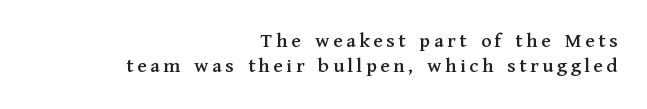
Q: Is the text italic (slanted)? A: No, it is upright.
Q: Is the text underlined? A: No.
Q: How is the paragraph aligned? A: Right-aligned.
